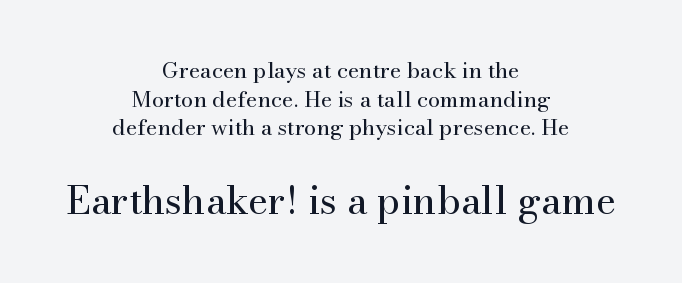
{"serif": "yes", "italic": "no", "bold": "no", "weight": "regular", "width": "normal", "stroke_contrast": "medium", "x_height": "small", "monospaced": "no", "underline": "no", "align": "center", "line_spacing": "normal", "line_spacing_ratio": 1.3, "letter_spacing": "normal", "letter_spacing_em": 0.0, "larger_block": "second", "size_ratio": 1.77, "glyph_px": 39}
